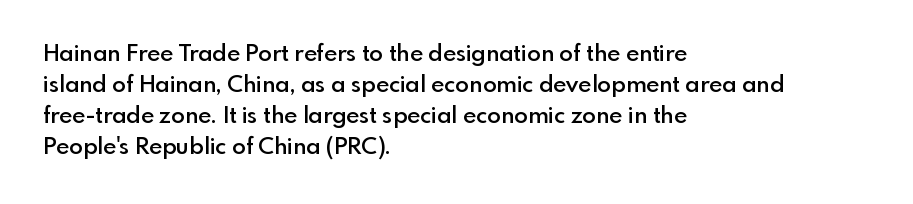
{"italic": "no", "bold": "semi", "underline": "no", "align": "left", "line_spacing": "normal", "line_spacing_ratio": 1.35, "letter_spacing": "normal", "letter_spacing_em": 0.0, "glyph_px": 23}
